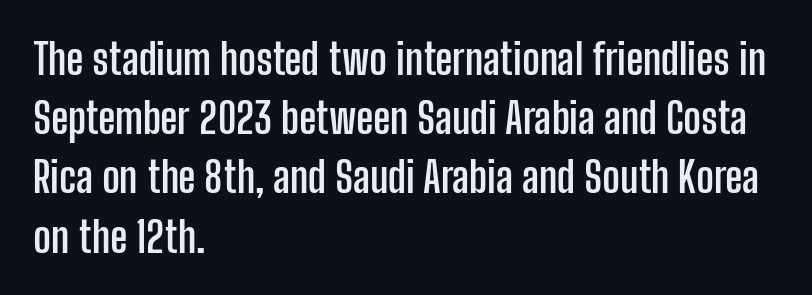
Q: Is the text bold? A: Yes.
Q: Is the text italic (slanted)? A: No, it is upright.
Q: Is the typeface a serif or a sans-serif typeface? A: Sans-serif.
Q: Is the text underlined? A: No.
Q: How is the paragraph aligned? A: Left-aligned.
Q: Is the spacing between letters normal or unusually wide? A: Normal.
Q: Is the spacing between lines tight, normal or loose? A: Normal.
Q: Width (condensed, normal, or wide)? A: Condensed.
Q: Stroke contrast? A: Low.
Q: x-height? A: Medium.
Q: Monospaced? A: No.
